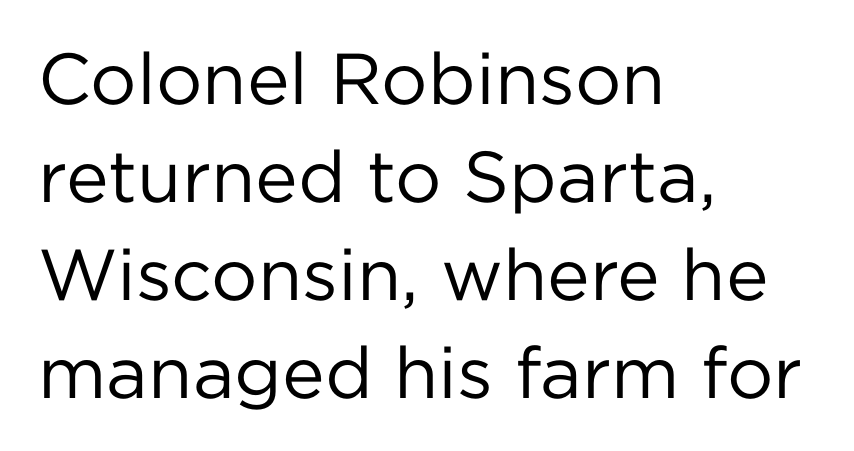
Q: Is the text bold? A: No.
Q: Is the text italic (slanted)? A: No, it is upright.
Q: Is the typeface a serif or a sans-serif typeface? A: Sans-serif.
Q: Is the text underlined? A: No.
Q: How is the paragraph aligned? A: Left-aligned.
Q: Is the spacing between letters normal or unusually wide? A: Normal.
Q: Is the spacing between lines tight, normal or loose? A: Normal.
Q: Width (condensed, normal, or wide)? A: Normal.
Q: Stroke contrast? A: Low.
Q: x-height? A: Medium.
Q: Monospaced? A: No.
